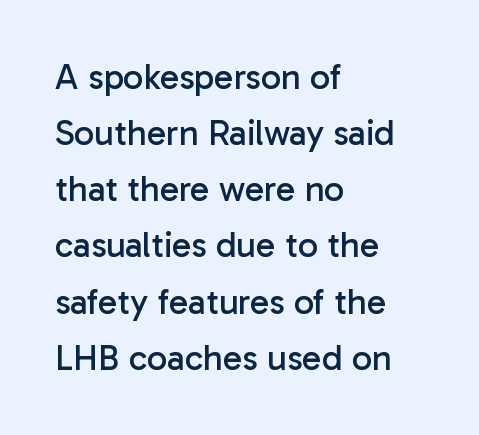
The passage shown is typed in a proportional face where columns would drift. The face used here is a sans, in the tradition of grotesques and geometrics. Each line starts at the same left margin while the right side varies. Ascenders rise straight up at ninety degrees.
